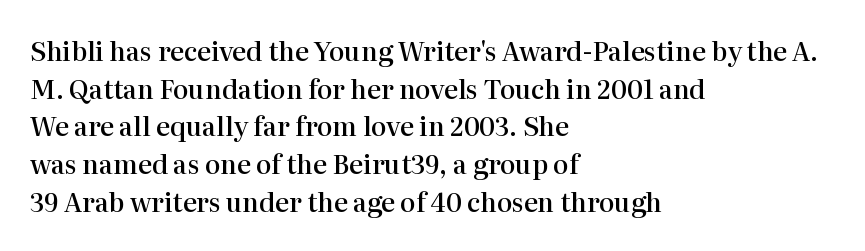
{"italic": "no", "bold": "semi", "underline": "no", "align": "left", "line_spacing": "normal", "line_spacing_ratio": 1.45, "letter_spacing": "normal", "letter_spacing_em": 0.0, "glyph_px": 26}
